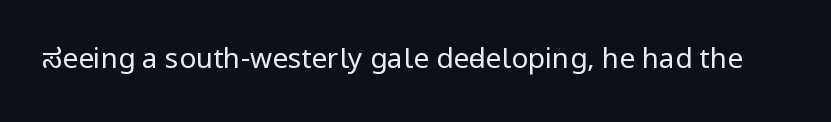
Q: Is the text bold? A: No.
Q: Is the text italic (slanted)? A: No, it is upright.
Q: Is the typeface a serif or a sans-serif typeface? A: Sans-serif.
Q: Is the text underlined? A: No.
Q: Is the spacing between letters normal or unusually wide? A: Normal.
Q: Width (condensed, normal, or wide)? A: Condensed.
Q: Stroke contrast? A: Low.
